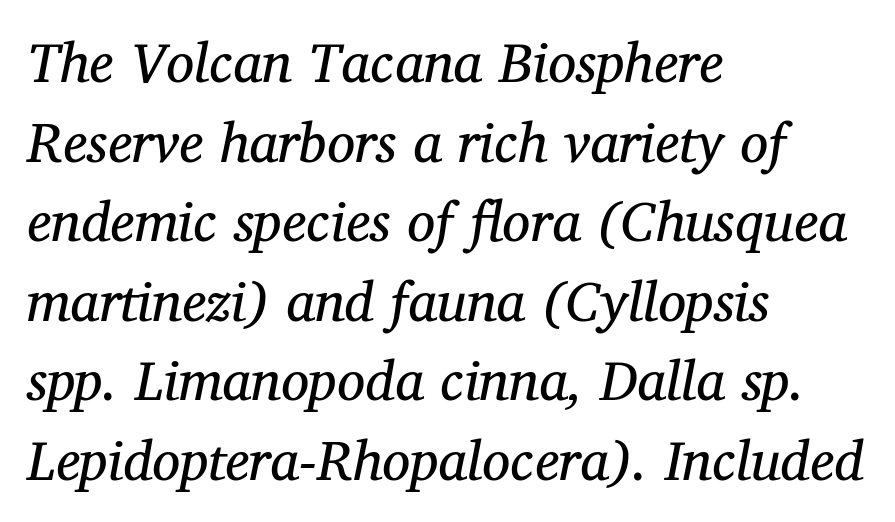
{"serif": "yes", "italic": "yes", "lean": "right", "slant_degrees": 12, "bold": "no", "weight": "regular", "width": "normal", "stroke_contrast": "medium", "x_height": "medium", "monospaced": "no", "underline": "no", "align": "left", "line_spacing": "normal", "line_spacing_ratio": 1.42, "letter_spacing": "normal", "letter_spacing_em": 0.0, "glyph_px": 56}
